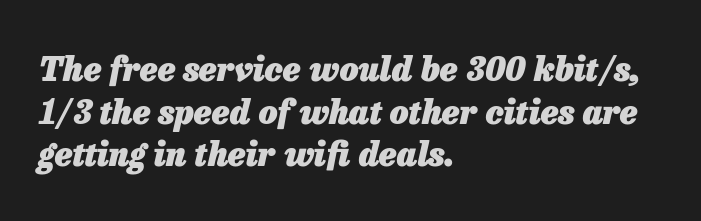
The font is running at its bold setting. Is the block centered? No — it sits flush against the left margin. Each row of text sits above clean, open space. The line-height multiplier appears to be the usual default. A typesetter would call this proportional, since set widths differ per character. Rendered with sloped, italic letterforms.
